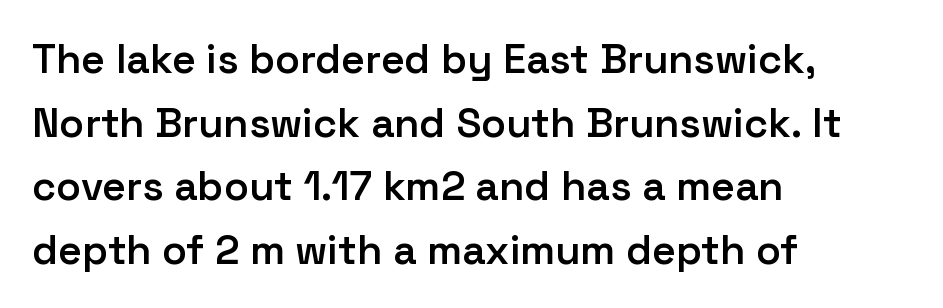
The image shows 41 px semibold sans-serif type, upright; set left-aligned, normal line spacing (1.55x), normal letter spacing, not underlined; low stroke contrast and a medium x-height.
